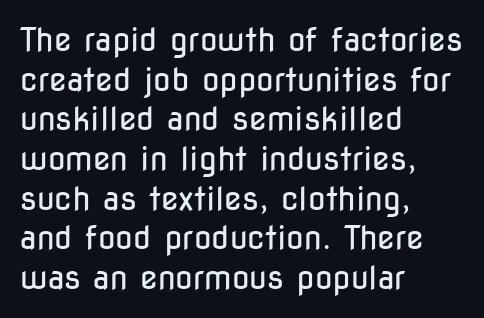
Q: Is the text bold? A: No.
Q: Is the text italic (slanted)? A: No, it is upright.
Q: Is the typeface a serif or a sans-serif typeface? A: Sans-serif.
Q: Is the text underlined? A: No.
Q: How is the paragraph aligned? A: Left-aligned.
Q: Is the spacing between letters normal or unusually wide? A: Normal.
Q: Width (condensed, normal, or wide)? A: Condensed.
Q: Stroke contrast? A: Low.
Q: x-height? A: Medium.
Q: Monospaced? A: No.
